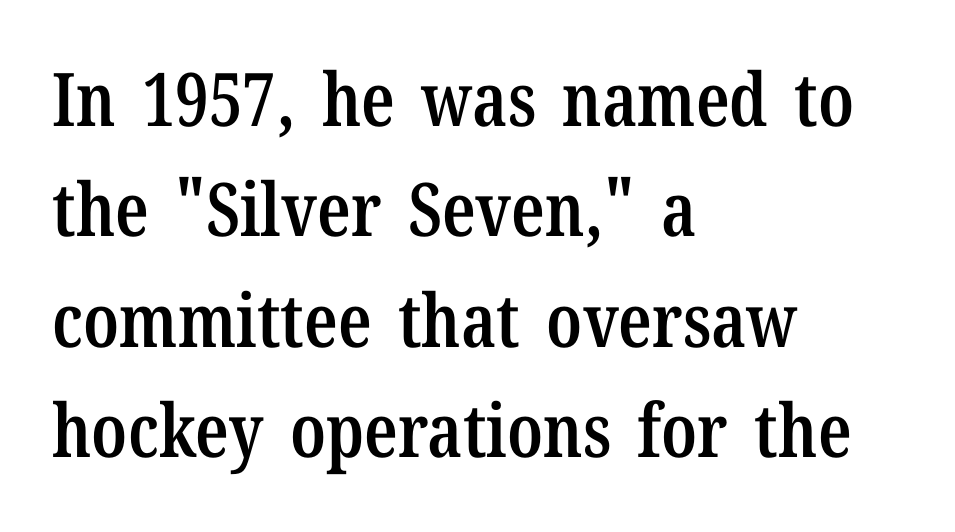
The image shows 74 px semibold, condensed serif type, upright; set left-aligned, normal line spacing (1.49x), normal letter spacing, not underlined; low stroke contrast and a medium x-height.
